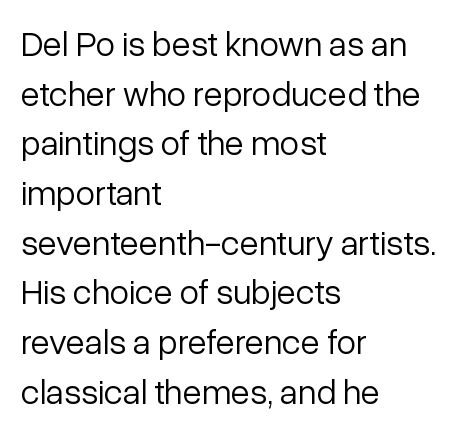
The image shows 35 px light sans-serif type, upright; set left-aligned, normal line spacing (1.42x), normal letter spacing, not underlined; low stroke contrast and a medium x-height.
